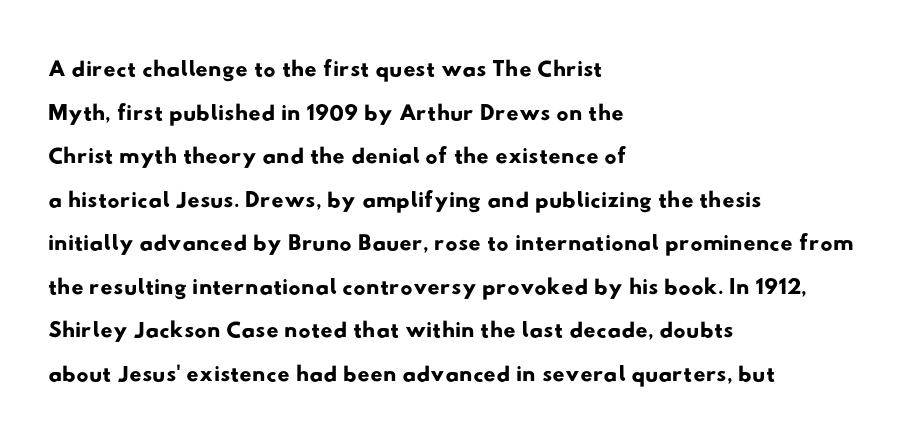
{"serif": "no", "width": "wide", "stroke_contrast": "low", "x_height": "small", "monospaced": "no", "underline": "no", "align": "left", "line_spacing": "normal", "line_spacing_ratio": 1.28, "letter_spacing": "normal", "letter_spacing_em": 0.0, "glyph_px": 34}
